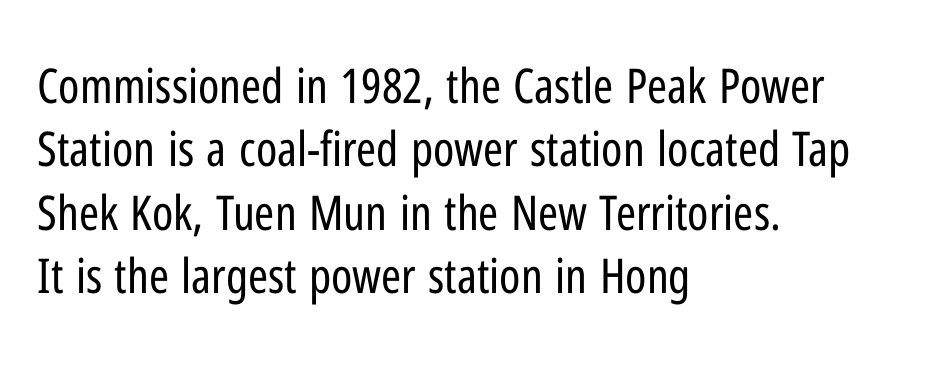
The image shows 48 px regular-weight, condensed sans-serif type, upright; set left-aligned, normal line spacing (1.32x), normal letter spacing, not underlined; low stroke contrast and a medium x-height.
